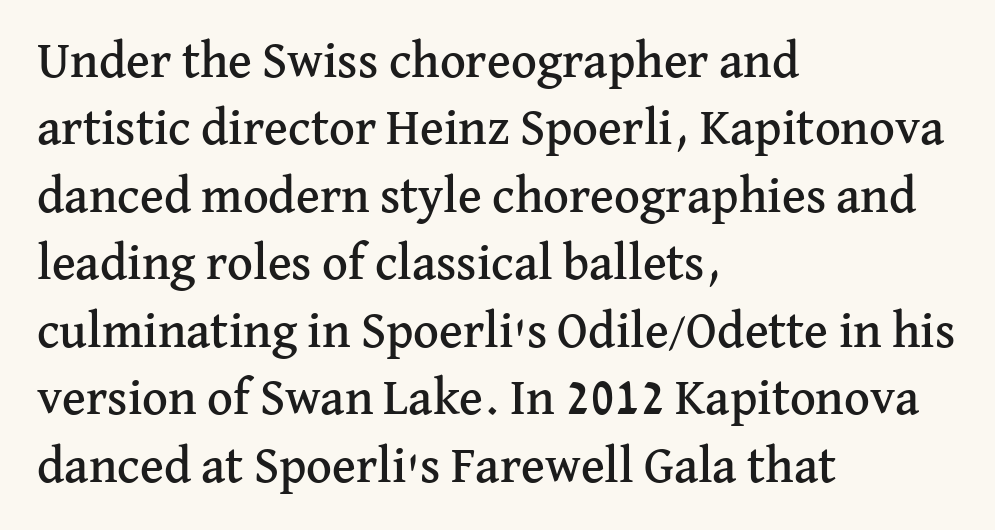
Character widths vary here, with narrow letters taking less room than wide ones. The specimen omits any rule beneath the text block's lines. The space between consecutive lines is moderate. The letters stand straight up with perfectly vertical stems. Observe the serifs anchoring each vertical stroke in this sample. Reading down the block, your eye returns to a fixed left position each line.
